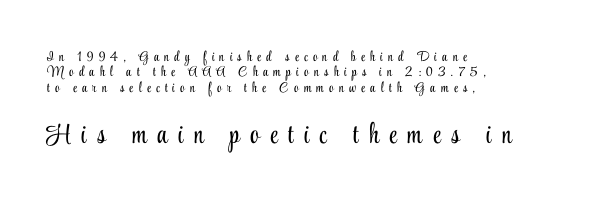
The image shows 28 px light, condensed serif type; set left-aligned, tight line spacing (1.09x), unusually wide letter spacing (+0.38 em), not underlined; the second (bottom) block is 2.0x larger; low stroke contrast and a small x-height.
